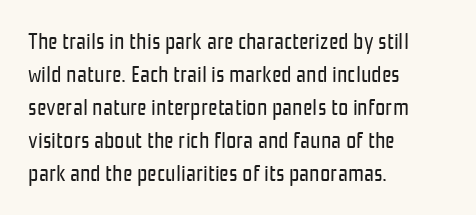
Honestly, the row spacing looks completely unremarkable. Caption: face not bold, strokes unweighted. Posture: vertical. This rendering features lettering with no underline. The setting favours the left margin, as ordinary paragraphs usually do.
